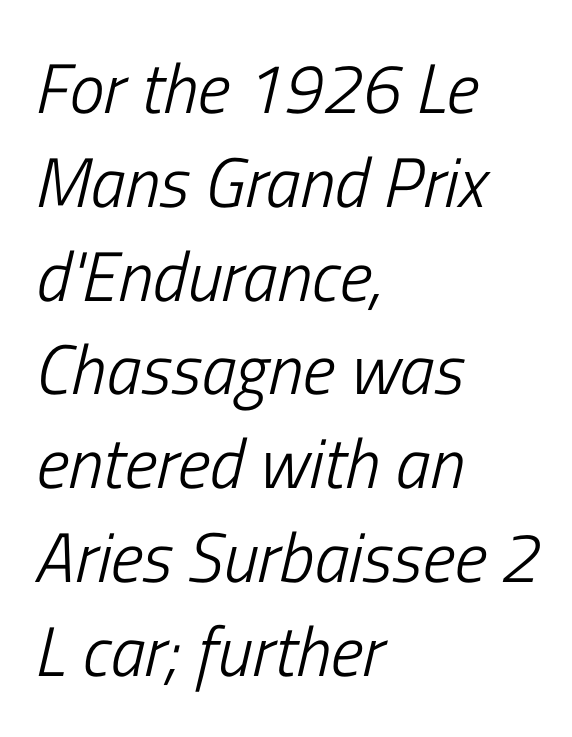
The designer left line spacing at the default. Descenders hang freely into open space. The whole block is typeset with a tilt. Caption: multi-line text, flush left, ragged right. The type is set solid horizontally, with unmodified tracking.
